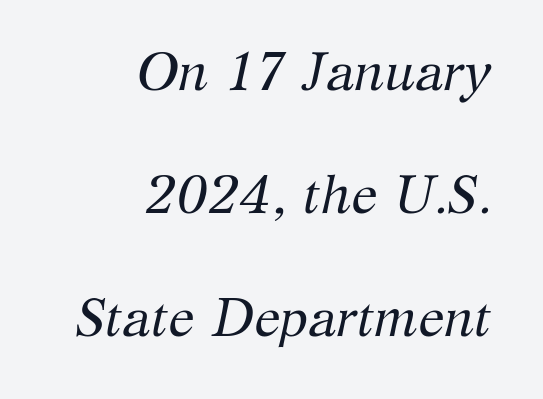
Q: Is the text bold? A: No.
Q: Is the text italic (slanted)? A: Yes, it leans right by about 12 degrees.
Q: Is the typeface a serif or a sans-serif typeface? A: Serif.
Q: Is the text underlined? A: No.
Q: How is the paragraph aligned? A: Right-aligned.
Q: Is the spacing between letters normal or unusually wide? A: Normal.
Q: Is the spacing between lines tight, normal or loose? A: Loose.
Q: Width (condensed, normal, or wide)? A: Normal.
Q: Stroke contrast? A: Medium.
Q: x-height? A: Medium.
Q: Monospaced? A: No.
